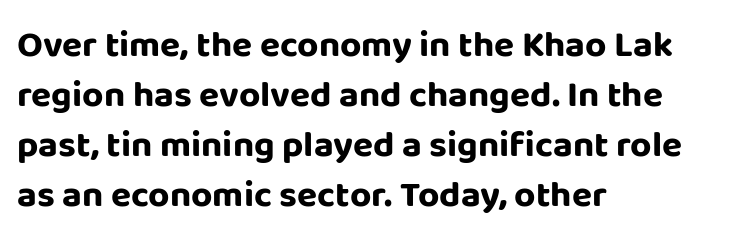
Normally led — the rows are evenly, conventionally spaced. Type style note: lacks serifs. The tracking reads as untouched default to a designer's eye. Varying glyph widths throughout — classic text-font behaviour.
